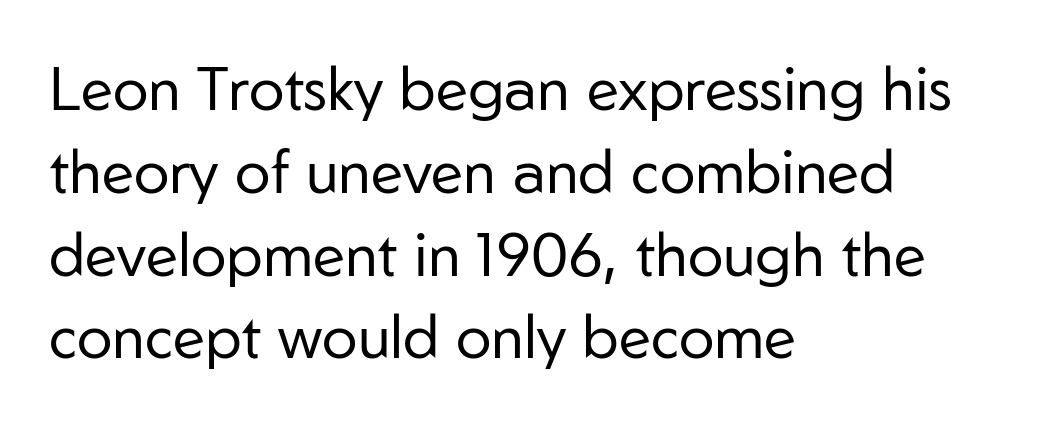
The image shows 60 px regular-weight sans-serif type, upright; set left-aligned, normal line spacing (1.38x), normal letter spacing, not underlined; low stroke contrast and a medium x-height.
